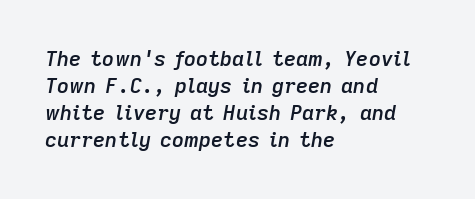
Q: Is the text bold? A: Semi-bold.
Q: Is the text italic (slanted)? A: Yes, it leans right by about 9 degrees.
Q: Is the text underlined? A: No.
Q: How is the paragraph aligned? A: Left-aligned.
Q: Is the spacing between letters normal or unusually wide? A: Normal.
Q: Is the spacing between lines tight, normal or loose? A: Normal.
